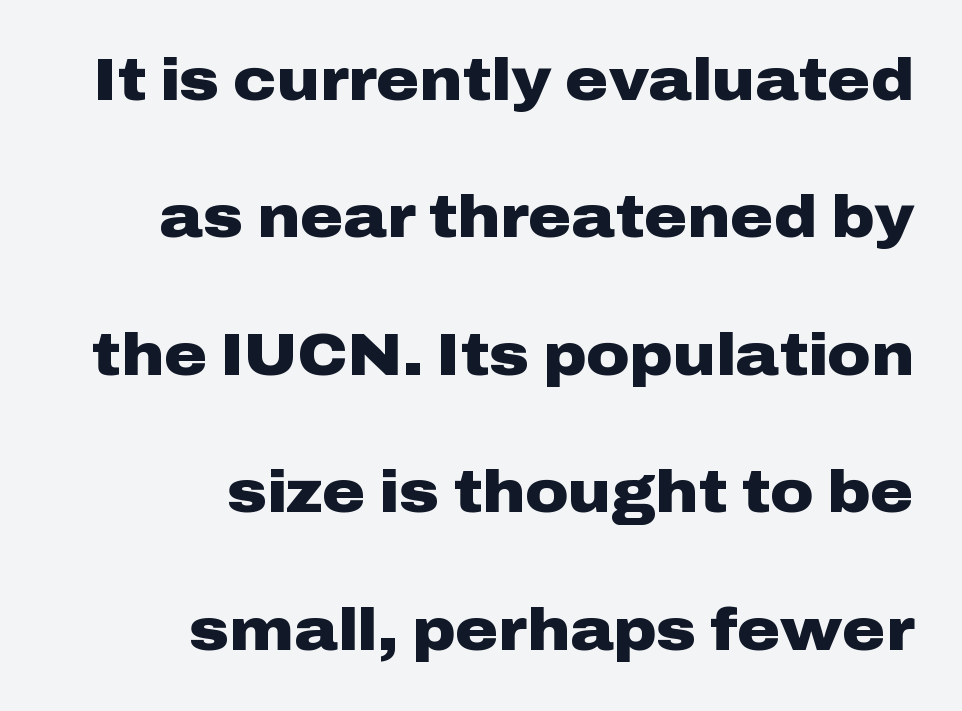
Loosely led — the rows are spread out. Unmarked baselines from the first word to the last. If you drew a line through each stem, it would be perfectly vertical. Serif or sans? Sans — the stroke terminals are bare.
